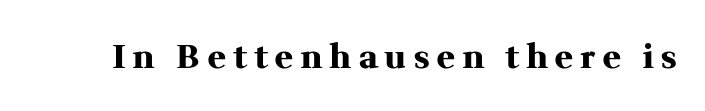
Q: Is the text bold? A: Yes.
Q: Is the text italic (slanted)? A: No, it is upright.
Q: Is the typeface a serif or a sans-serif typeface? A: Serif.
Q: Is the text underlined? A: No.
Q: Is the spacing between letters normal or unusually wide? A: Unusually wide.
Q: Width (condensed, normal, or wide)? A: Normal.
Q: Stroke contrast? A: Medium.
Q: x-height? A: Medium.
Q: Monospaced? A: No.
